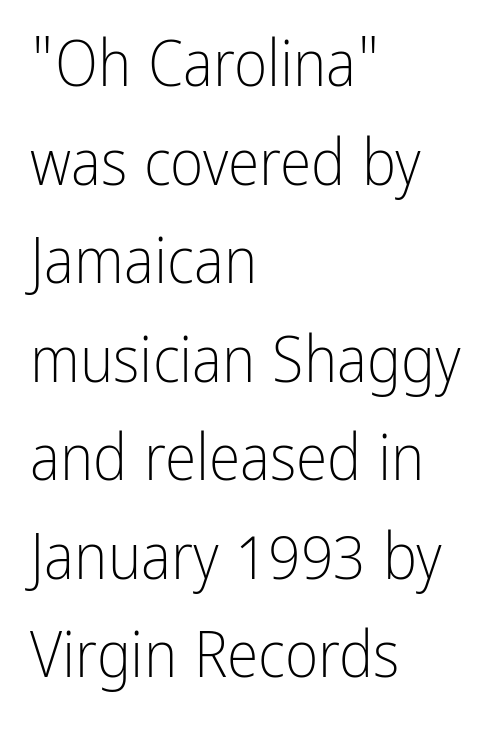
Q: Is the text bold? A: No.
Q: Is the text italic (slanted)? A: No, it is upright.
Q: Is the typeface a serif or a sans-serif typeface? A: Sans-serif.
Q: Is the text underlined? A: No.
Q: How is the paragraph aligned? A: Left-aligned.
Q: Is the spacing between letters normal or unusually wide? A: Normal.
Q: Is the spacing between lines tight, normal or loose? A: Normal.
Q: Width (condensed, normal, or wide)? A: Condensed.
Q: Stroke contrast? A: Low.
Q: x-height? A: Medium.
Q: Monospaced? A: No.
